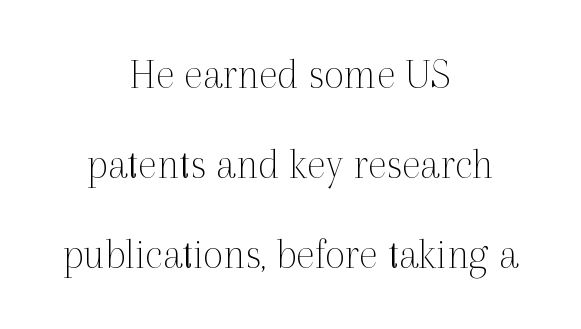
The image shows 44 px thin serif type, upright; set centered, loose line spacing (2.05x), normal letter spacing, not underlined; a medium x-height.
